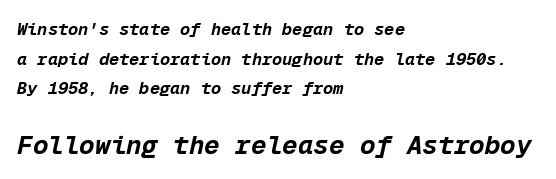
{"italic": "yes", "lean": "right", "slant_degrees": 12, "bold": "yes", "underline": "no", "align": "left", "line_spacing_ratio": 1.74, "letter_spacing": "normal", "letter_spacing_em": 0.0, "larger_block": "second", "size_ratio": 1.53, "glyph_px": 26}
